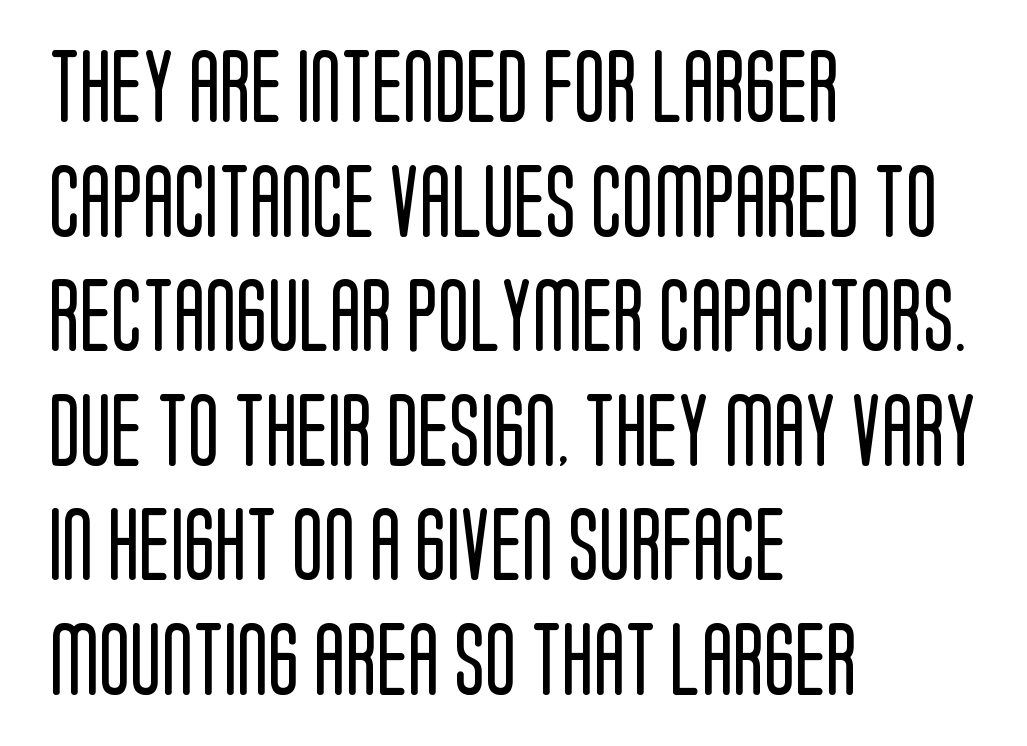
The image shows 73 px regular-weight, condensed sans-serif type, upright; set left-aligned, normal line spacing (1.57x), normal letter spacing, not underlined; low stroke contrast and a large x-height.
